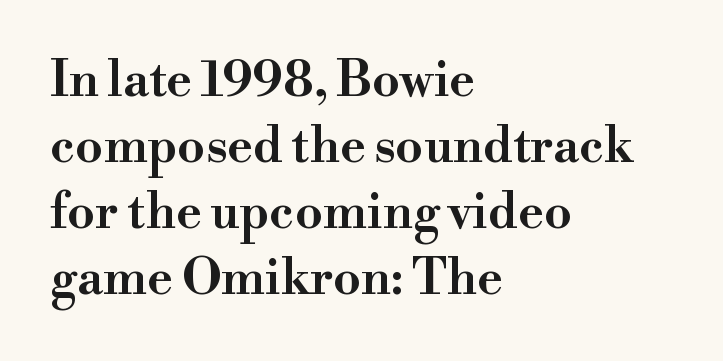
The image shows 49 px wide serif type, upright; set left-aligned, normal line spacing (1.35x), normal letter spacing, not underlined; high stroke contrast and a small x-height.
